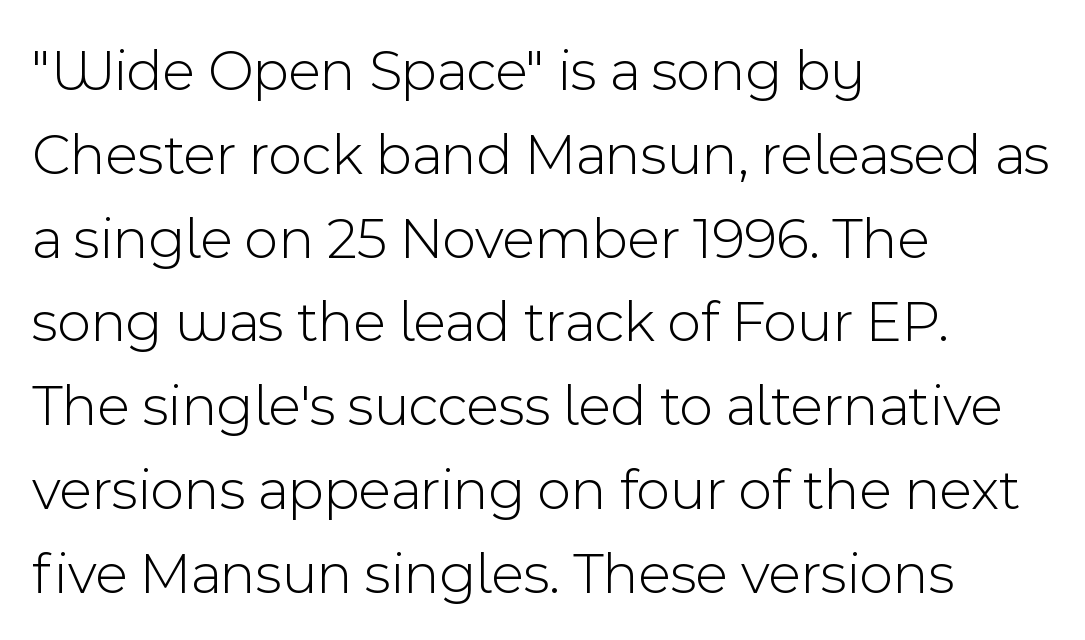
This rendering employs a face without finishing strokes, i.e., a sans-serif. In terms of posture, this sample is upright. Each letter keeps its own natural width here, so spacing adapts to shape. Honestly, there is no underline to notice here at all. Does the copy run flush right? No — it runs flush left. A normal amount of white space separates one row of letters from the next.
